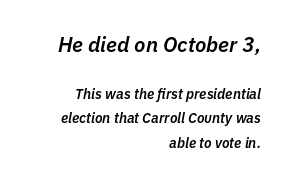
Q: Is the text bold? A: Semi-bold.
Q: Is the text italic (slanted)? A: Yes, it leans right by about 11 degrees.
Q: Is the text underlined? A: No.
Q: How is the paragraph aligned? A: Right-aligned.
Q: Is the spacing between letters normal or unusually wide? A: Normal.
Q: Which block of text is set in a larger size, the first (top) or the second (bottom)? A: The first (top) one.
